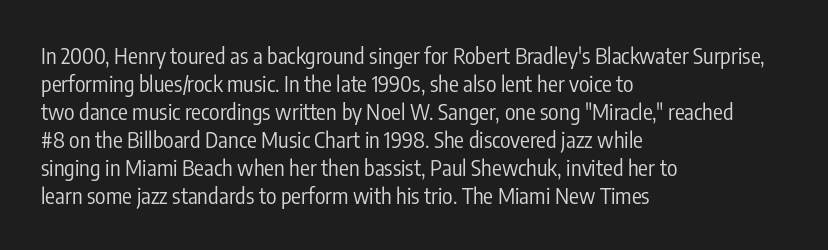
The image shows 22 px text type, upright; set left-aligned, normal line spacing (1.27x), normal letter spacing, not underlined.
